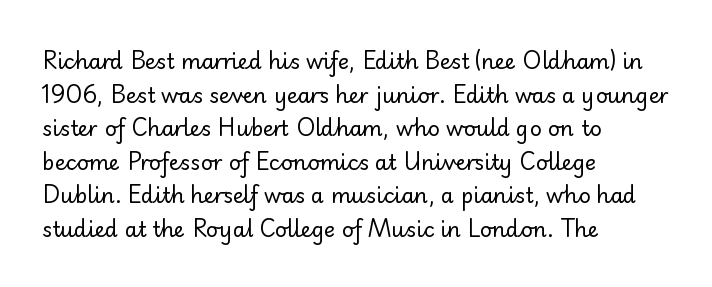
Q: Is the text bold? A: No.
Q: Is the text italic (slanted)? A: No, it is upright.
Q: Is the text underlined? A: No.
Q: How is the paragraph aligned? A: Left-aligned.
Q: Is the spacing between letters normal or unusually wide? A: Normal.
Q: Is the spacing between lines tight, normal or loose? A: Normal.
